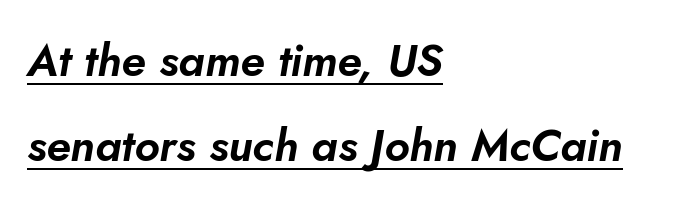
{"italic": "yes", "lean": "right", "slant_degrees": 10, "width": "normal", "stroke_contrast": "low", "x_height": "small", "monospaced": "no", "underline": "yes", "align": "left", "line_spacing_ratio": 1.88, "letter_spacing": "normal", "letter_spacing_em": 0.0, "glyph_px": 45}
